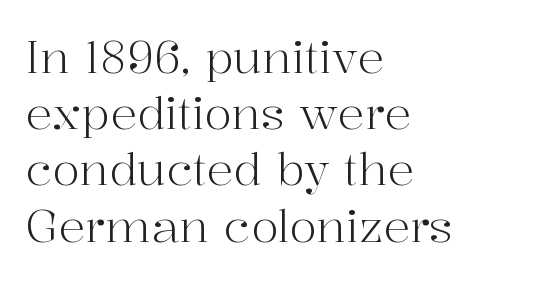
Q: Is the text bold? A: No.
Q: Is the text italic (slanted)? A: No, it is upright.
Q: Is the typeface a serif or a sans-serif typeface? A: Serif.
Q: Is the text underlined? A: No.
Q: How is the paragraph aligned? A: Left-aligned.
Q: Is the spacing between letters normal or unusually wide? A: Normal.
Q: Is the spacing between lines tight, normal or loose? A: Normal.
Q: Width (condensed, normal, or wide)? A: Normal.
Q: Stroke contrast? A: High.
Q: x-height? A: Medium.
Q: Monospaced? A: No.
